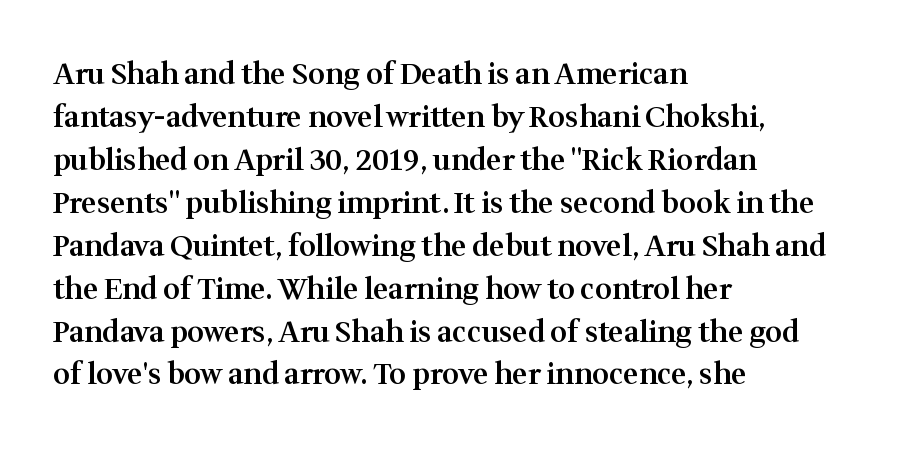
The image shows 29 px semibold serif type, upright; set left-aligned, normal line spacing (1.48x), normal letter spacing, not underlined; medium stroke contrast and a medium x-height.
